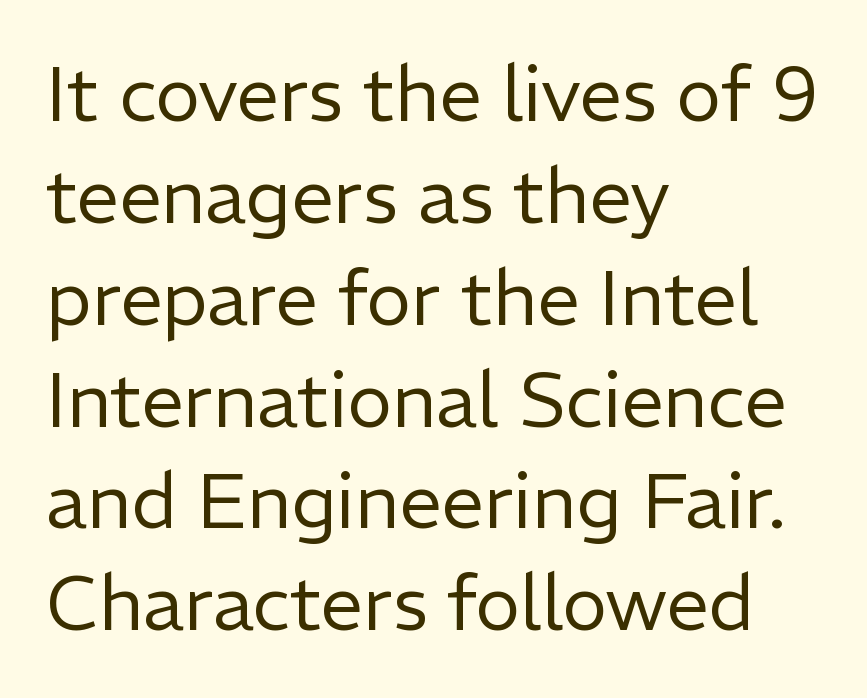
Q: Is the text bold? A: No.
Q: Is the text italic (slanted)? A: No, it is upright.
Q: Is the typeface a serif or a sans-serif typeface? A: Sans-serif.
Q: Is the text underlined? A: No.
Q: How is the paragraph aligned? A: Left-aligned.
Q: Is the spacing between letters normal or unusually wide? A: Normal.
Q: Is the spacing between lines tight, normal or loose? A: Normal.
Q: Width (condensed, normal, or wide)? A: Normal.
Q: Stroke contrast? A: Low.
Q: x-height? A: Medium.
Q: Monospaced? A: No.
